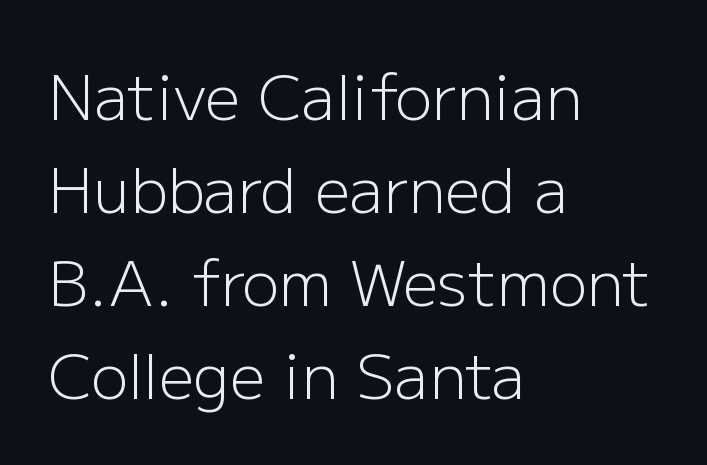
A normal amount of white space separates one row of letters from the next. Note the varied advance widths — an 'i' is clearly narrower than an 'm'. What stands out about the letter spacing? Nothing — it is the standard amount. The lines are quadded left.
